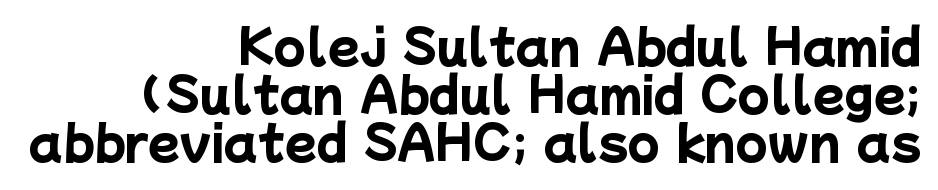
Q: Is the text bold? A: Yes.
Q: Is the typeface a serif or a sans-serif typeface? A: Sans-serif.
Q: Is the text underlined? A: No.
Q: How is the paragraph aligned? A: Right-aligned.
Q: Is the spacing between letters normal or unusually wide? A: Normal.
Q: Is the spacing between lines tight, normal or loose? A: Tight.
Q: Width (condensed, normal, or wide)? A: Normal.
Q: Stroke contrast? A: Low.
Q: x-height? A: Medium.
Q: Monospaced? A: No.
